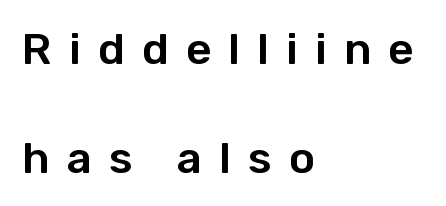
The image shows 44 px sans-serif type, upright; set left-aligned, loose line spacing (2.47x), unusually wide letter spacing (+0.39 em), not underlined; low stroke contrast and a medium x-height.
